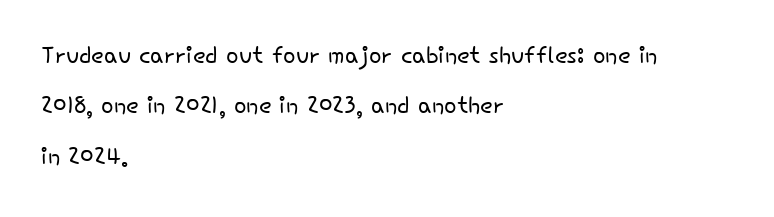
In terms of leading, this rendering sits right in the middle. The rendering keeps characters at their native spacing. When letters stand straight like this, we call the style roman or upright. This sample has the flowing, uneven cadence of proportional lettering. A typesetter would label this face a sans.
